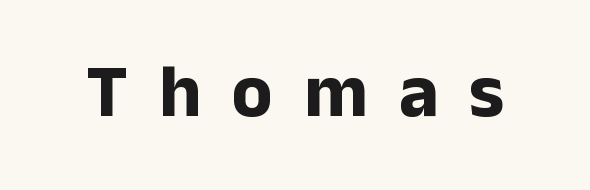
The image shows 75 px bold sans-serif type, upright; set unusually wide letter spacing (+0.41 em), not underlined; low stroke contrast and a medium x-height.
